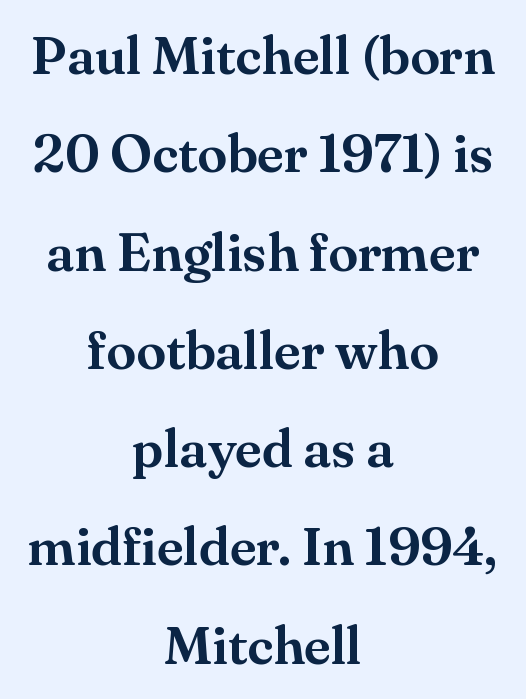
The image shows 54 px serif type, upright; set centered, line spacing 1.82x, normal letter spacing, not underlined; medium stroke contrast and a small x-height.
